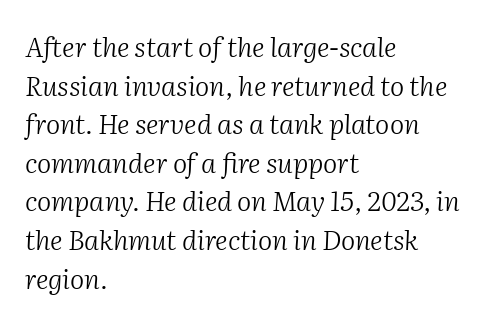
The image shows 27 px text type, italic (leaning right); set left-aligned, normal line spacing (1.43x), normal letter spacing, not underlined.
